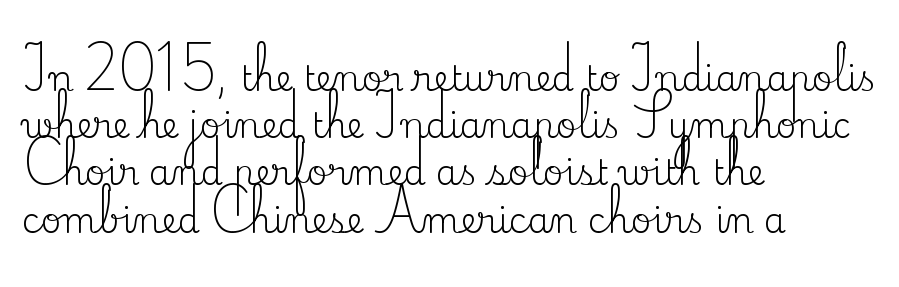
Q: Is the text bold? A: No.
Q: Is the text italic (slanted)? A: No, it is upright.
Q: Is the typeface a serif or a sans-serif typeface? A: Serif.
Q: Is the text underlined? A: No.
Q: How is the paragraph aligned? A: Left-aligned.
Q: Is the spacing between letters normal or unusually wide? A: Normal.
Q: Is the spacing between lines tight, normal or loose? A: Normal.
Q: Width (condensed, normal, or wide)? A: Normal.
Q: Stroke contrast? A: Medium.
Q: x-height? A: Small.
Q: Monospaced? A: No.
